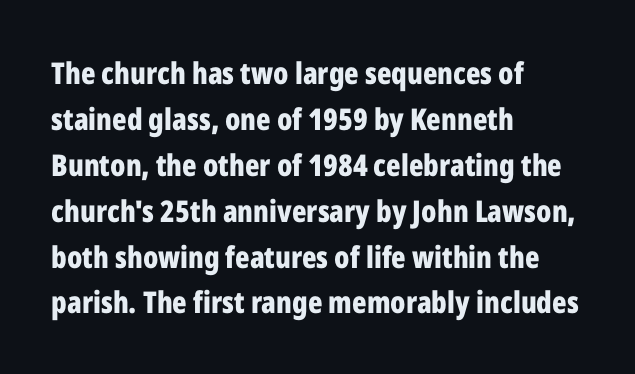
Q: Is the text bold? A: Yes.
Q: Is the text italic (slanted)? A: No, it is upright.
Q: Is the typeface a serif or a sans-serif typeface? A: Sans-serif.
Q: Is the text underlined? A: No.
Q: How is the paragraph aligned? A: Left-aligned.
Q: Is the spacing between letters normal or unusually wide? A: Normal.
Q: Is the spacing between lines tight, normal or loose? A: Normal.
Q: Width (condensed, normal, or wide)? A: Condensed.
Q: Stroke contrast? A: Low.
Q: x-height? A: Medium.
Q: Monospaced? A: No.
